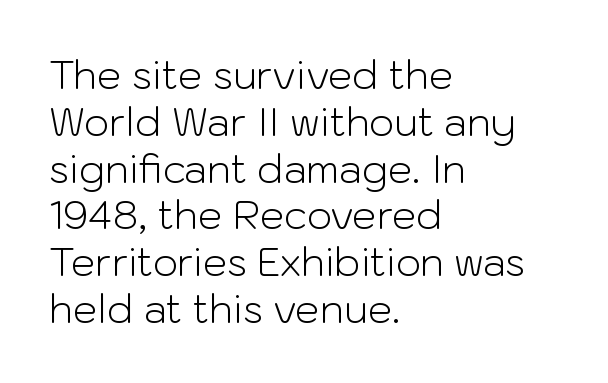
The image shows 39 px light sans-serif type, upright; set left-aligned, line spacing 1.2x, normal letter spacing, not underlined; low stroke contrast and a medium x-height.
